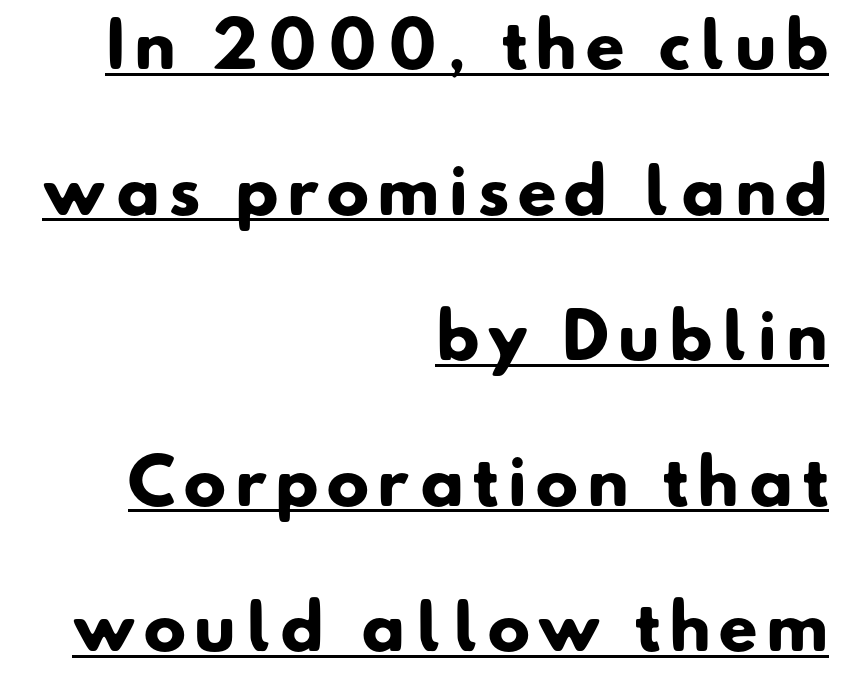
The image shows 63 px heavy sans-serif type; set right-aligned, loose line spacing (2.31x), underlined; low stroke contrast and a small x-height.
